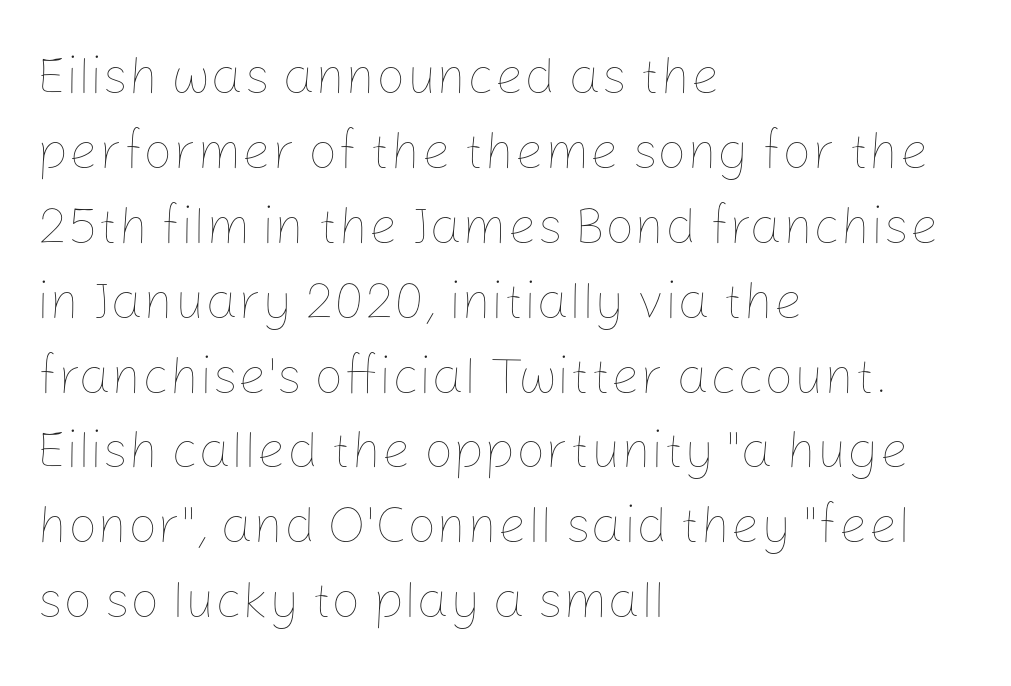
A student would call this left alignment; a typographer would say flush left, rag right. These lines sit exactly where default settings would place them. Do the characters align in a grid? No, the font is proportional. Just letters on the line, the space beneath them empty. Posture: vertical.
